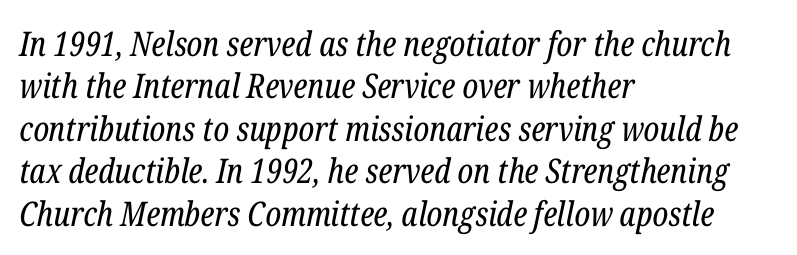
{"serif": "yes", "italic": "yes", "lean": "right", "slant_degrees": 12, "bold": "no", "weight": "regular", "width": "condensed", "stroke_contrast": "low", "x_height": "medium", "monospaced": "no", "underline": "no", "align": "left", "line_spacing": "normal", "line_spacing_ratio": 1.25, "letter_spacing": "normal", "letter_spacing_em": 0.0, "glyph_px": 34}
